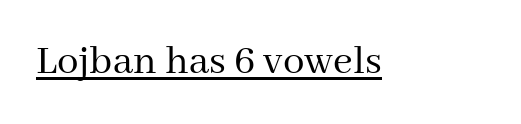
The image shows 43 px regular-weight serif type, upright; set normal letter spacing, underlined; medium stroke contrast and a medium x-height.
